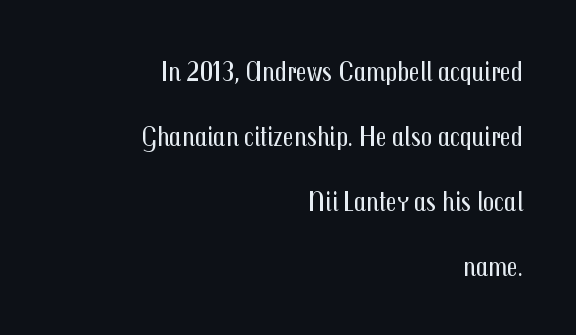
{"serif": "no", "italic": "no", "bold": "no", "weight": "regular", "width": "condensed", "stroke_contrast": "medium", "x_height": "medium", "monospaced": "no", "underline": "no", "align": "right", "line_spacing": "loose", "line_spacing_ratio": 2.32, "letter_spacing": "normal", "letter_spacing_em": 0.0, "glyph_px": 28}
